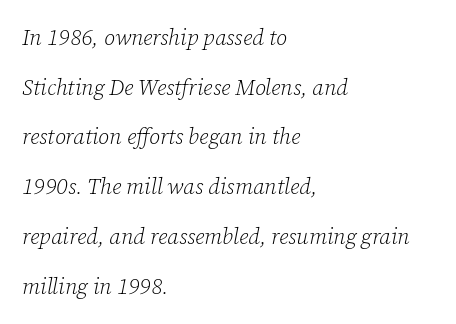
Italic: yes, the glyphs are oblique. Each stroke keeps to a modest, everyday thickness or less. No word sits above an underline. The paragraph shown leans on its left margin. In terms of letterspacing, this is plain default setting.
